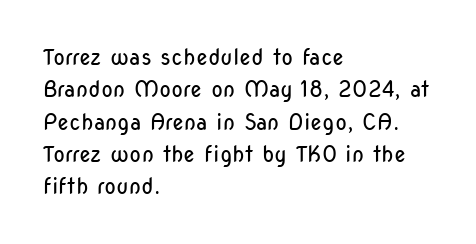
Q: Is the text bold? A: No.
Q: Is the text italic (slanted)? A: No, it is upright.
Q: Is the text underlined? A: No.
Q: How is the paragraph aligned? A: Left-aligned.
Q: Is the spacing between letters normal or unusually wide? A: Normal.
Q: Is the spacing between lines tight, normal or loose? A: Normal.
